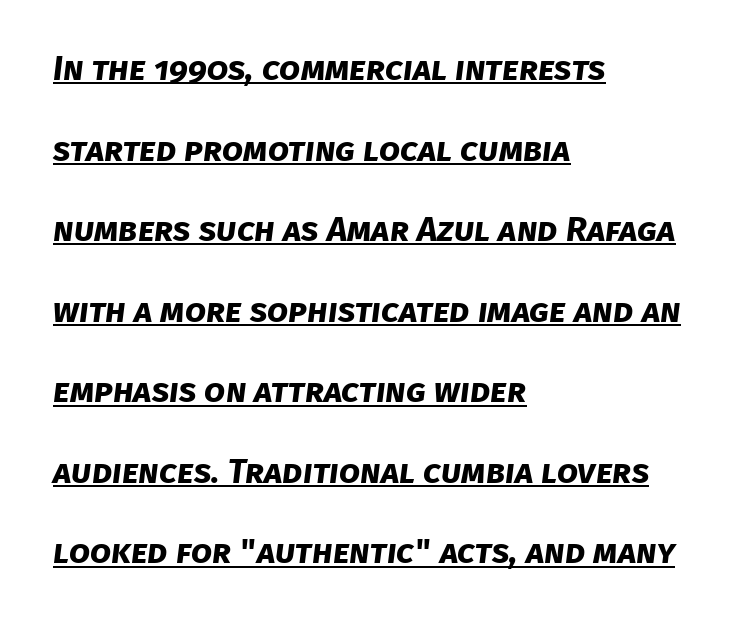
Q: Is the text bold? A: Yes.
Q: Is the typeface a serif or a sans-serif typeface? A: Sans-serif.
Q: Is the text underlined? A: Yes.
Q: How is the paragraph aligned? A: Left-aligned.
Q: Is the spacing between letters normal or unusually wide? A: Normal.
Q: Is the spacing between lines tight, normal or loose? A: Loose.
Q: Width (condensed, normal, or wide)? A: Normal.
Q: Stroke contrast? A: Low.
Q: x-height? A: Large.
Q: Monospaced? A: No.
